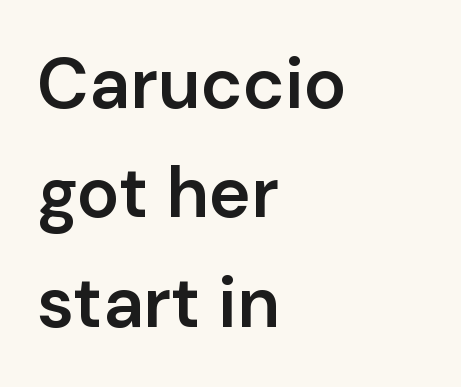
The image shows 71 px semibold sans-serif type, upright; set left-aligned, normal line spacing (1.54x), normal letter spacing, not underlined; low stroke contrast and a medium x-height.
